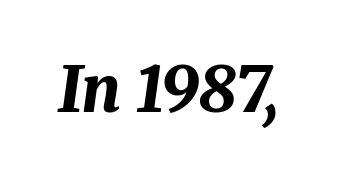
{"italic": "yes", "lean": "right", "slant_degrees": 8, "bold": "yes", "weight": "bold", "width": "normal", "stroke_contrast": "medium", "x_height": "medium", "monospaced": "no", "underline": "no", "letter_spacing": "normal", "letter_spacing_em": 0.0, "glyph_px": 64}
